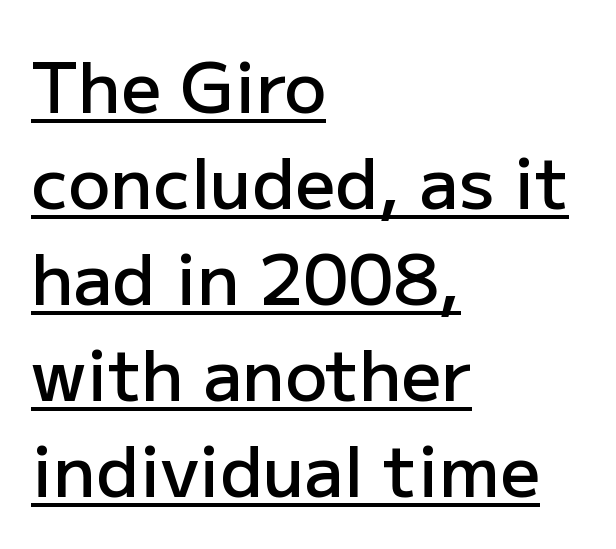
Every character sits straight up, as roman type does. Underline: present. The rendering shows plain stroke endings on the letterforms — a sans-serif design. Short and long lines alike share a common starting point at left. Note the varied advance widths — an 'i' is clearly narrower than an 'm'.
